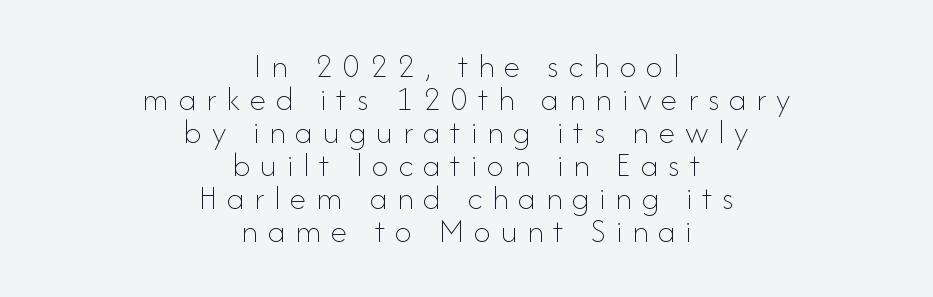
Q: Is the text bold? A: No.
Q: Is the text italic (slanted)? A: No, it is upright.
Q: Is the text underlined? A: No.
Q: How is the paragraph aligned? A: Centered.
Q: Is the spacing between letters normal or unusually wide? A: Unusually wide.
Q: Is the spacing between lines tight, normal or loose? A: Tight.
Q: Width (condensed, normal, or wide)? A: Normal.
Q: Stroke contrast? A: Low.
Q: x-height? A: Small.
Q: Monospaced? A: No.
